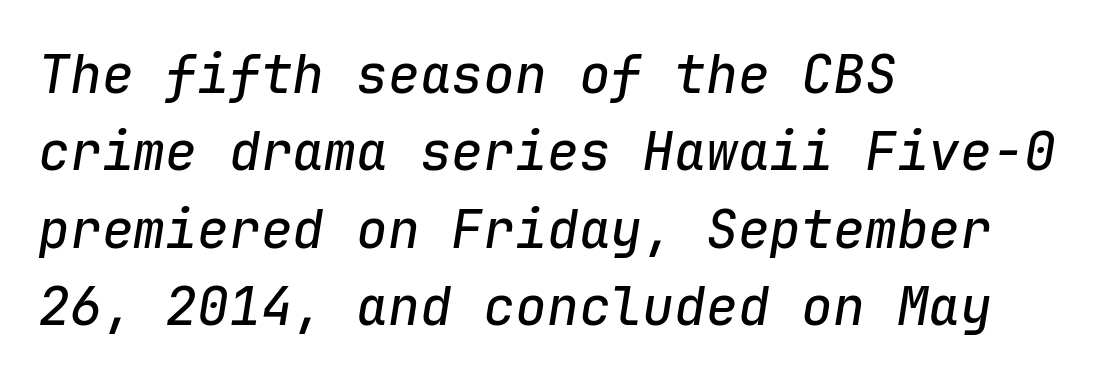
Descenders hang freely into open space. In CSS terms this would be text-align: left. Tracking here is standard; glyphs follow each other at the usual distance. A typesetter would call this monospace, since all characters share one set width.
